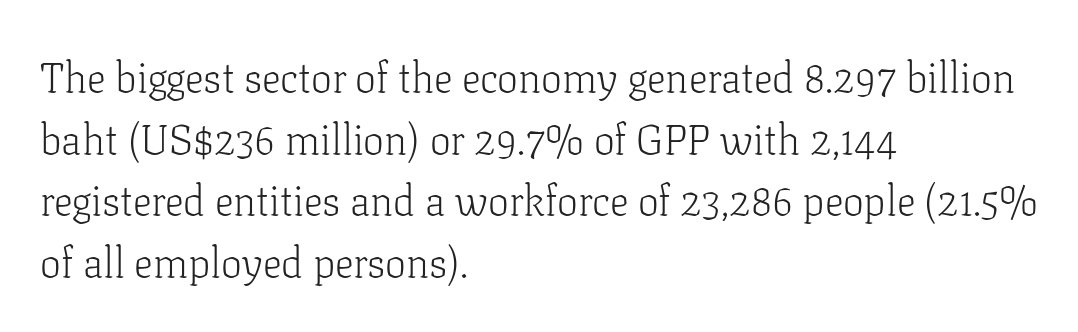
The lines sit at an ordinary, default distance from one another. You could not count columns in this text — the font is proportionally spaced. Does the type have serifs? Yes, each stem ends in a small foot. Is this a heavy cut? Hardly; it is regular or lighter. What stands out about the letter spacing? Nothing — it is the standard amount. The font's upright variant was chosen for this text.
